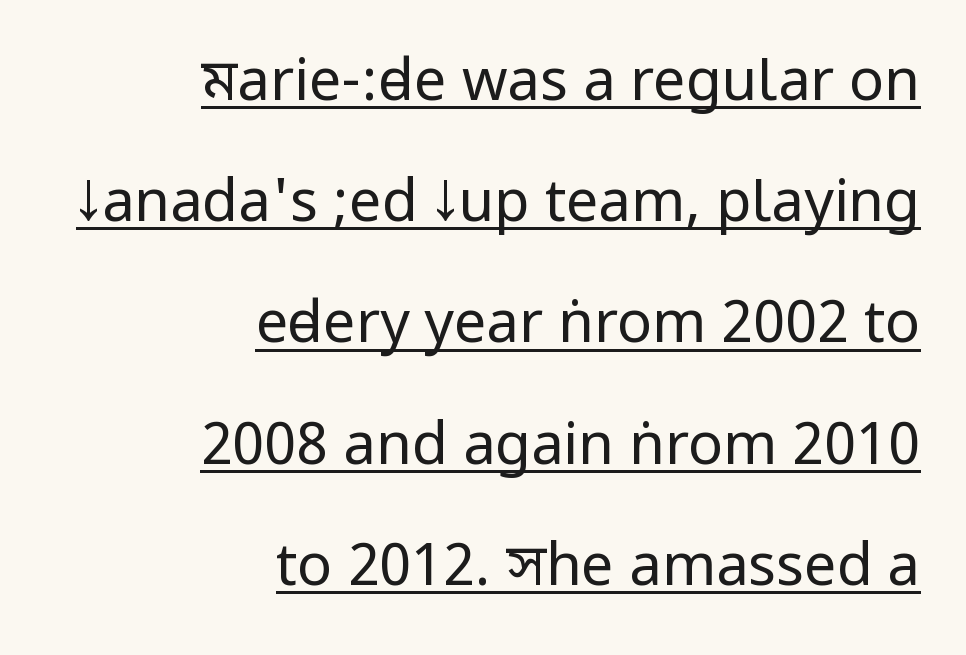
The image shows 58 px regular-weight, condensed sans-serif type, upright; set right-aligned, loose line spacing (2.09x), normal letter spacing, underlined; low stroke contrast.
